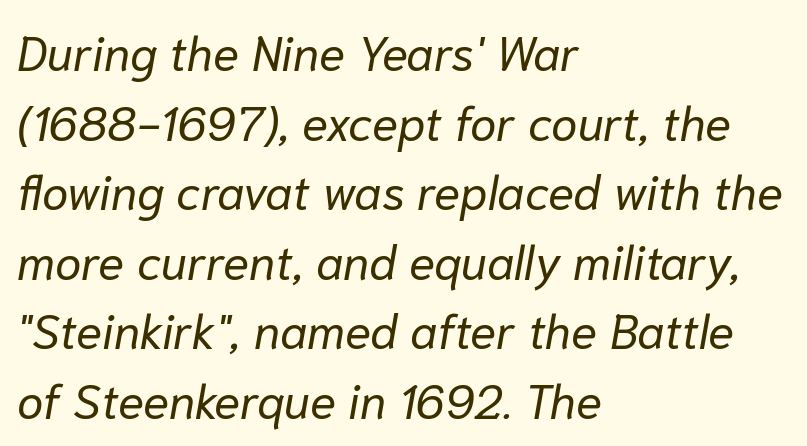
The image shows 48 px regular-weight type, italic (leaning right); set left-aligned, normal line spacing (1.45x), normal letter spacing, not underlined; low stroke contrast and a medium x-height.
